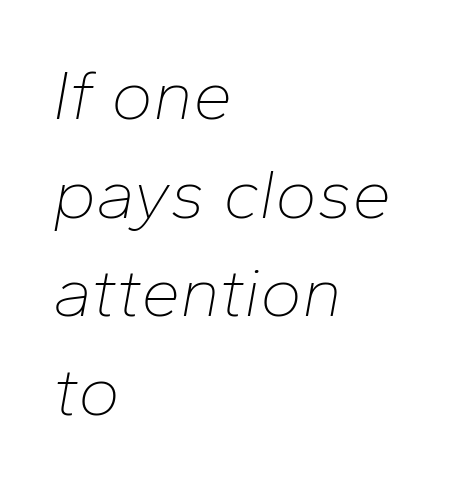
Q: Is the text bold? A: No.
Q: Is the text italic (slanted)? A: Yes, it leans right by about 10 degrees.
Q: Is the text underlined? A: No.
Q: How is the paragraph aligned? A: Left-aligned.
Q: Is the spacing between letters normal or unusually wide? A: Normal.
Q: Is the spacing between lines tight, normal or loose? A: Normal.
Q: Width (condensed, normal, or wide)? A: Normal.
Q: Stroke contrast? A: Low.
Q: x-height? A: Medium.
Q: Monospaced? A: No.
